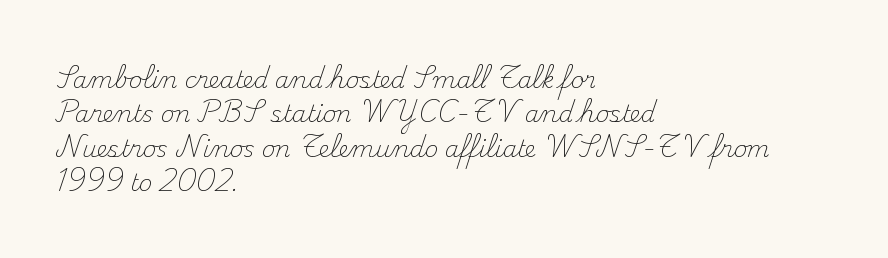
The image shows 23 px text type; set left-aligned, normal line spacing (1.49x), normal letter spacing, not underlined.
